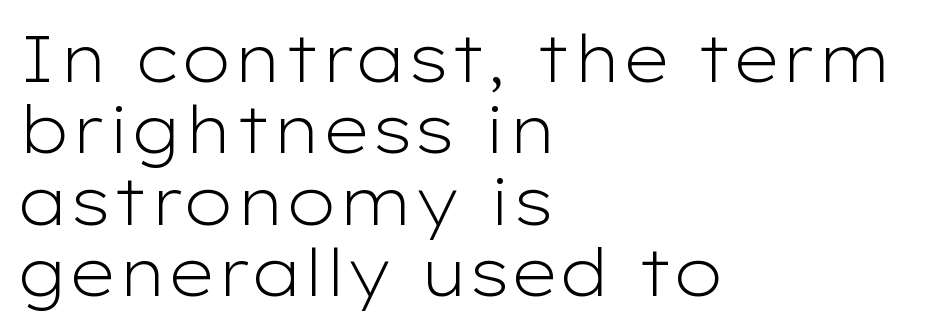
{"serif": "no", "italic": "no", "bold": "no", "weight": "light", "width": "wide", "stroke_contrast": "low", "x_height": "medium", "monospaced": "no", "underline": "no", "align": "left", "line_spacing": "tight", "line_spacing_ratio": 1.1, "letter_spacing": "normal", "letter_spacing_em": 0.0, "glyph_px": 65}
